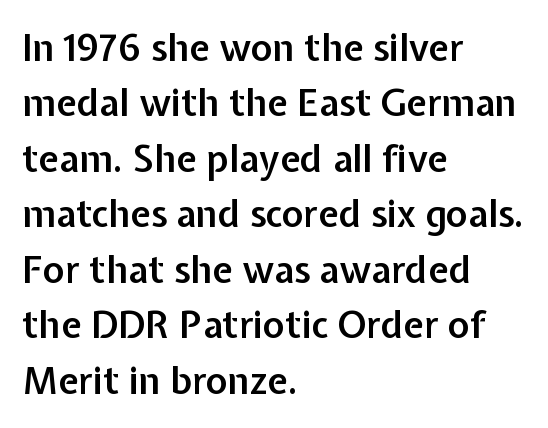
The image shows 37 px semibold sans-serif type, upright; set left-aligned, normal line spacing (1.5x), normal letter spacing, not underlined; low stroke contrast and a medium x-height.
